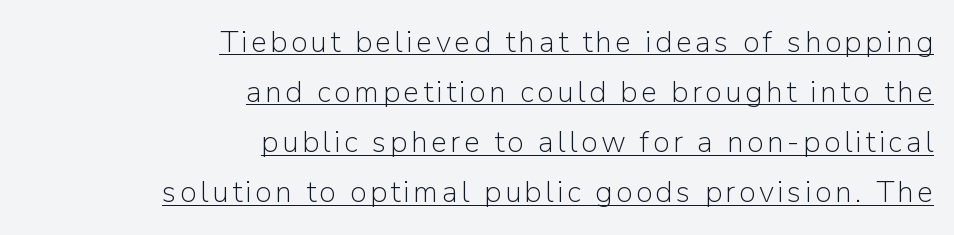
Q: Is the text bold? A: No.
Q: Is the text italic (slanted)? A: No, it is upright.
Q: Is the typeface a serif or a sans-serif typeface? A: Sans-serif.
Q: Is the text underlined? A: Yes.
Q: How is the paragraph aligned? A: Right-aligned.
Q: Is the spacing between lines tight, normal or loose? A: Normal.
Q: Width (condensed, normal, or wide)? A: Normal.
Q: Stroke contrast? A: Low.
Q: x-height? A: Medium.
Q: Monospaced? A: No.
